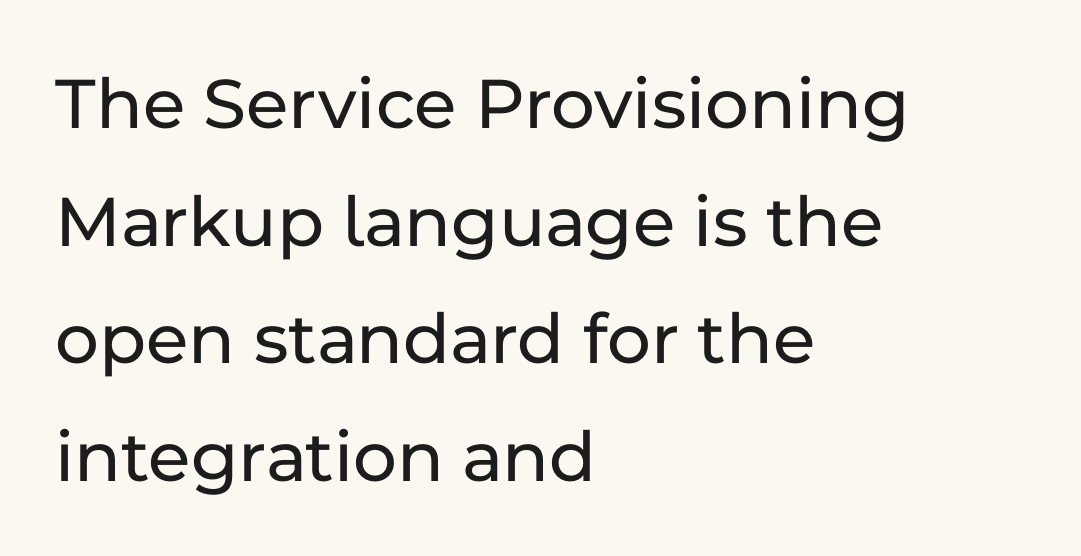
The line texture is even and compact thanks to regular tracking. These lines are set flush left with a ragged right edge. Clear beneath every line of the passage. Notice how the stems are strictly vertical — no italics here.
